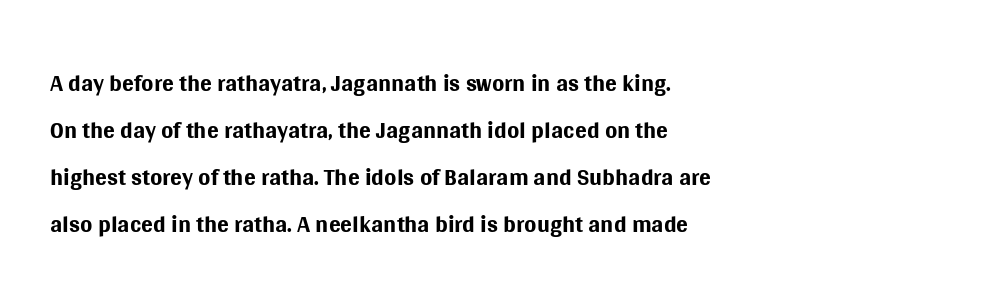
The image shows 35 px regular-weight sans-serif type, upright; set left-aligned, normal line spacing (1.34x), normal letter spacing, not underlined; medium stroke contrast and a large x-height.
